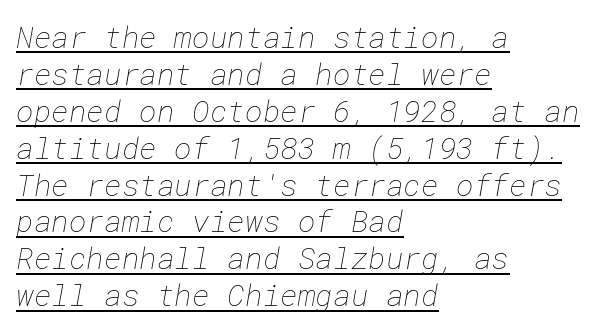
Q: Is the text bold? A: No.
Q: Is the text underlined? A: Yes.
Q: How is the paragraph aligned? A: Left-aligned.
Q: Is the spacing between letters normal or unusually wide? A: Normal.
Q: Width (condensed, normal, or wide)? A: Normal.
Q: Stroke contrast? A: Low.
Q: x-height? A: Medium.
